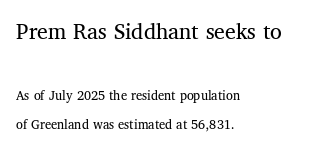
The paragraph has a hard left edge and a soft right edge. Think standard paragraph weight, or any step lighter than that. Upright lettering throughout. The line texture is even and compact thanks to regular tracking.
